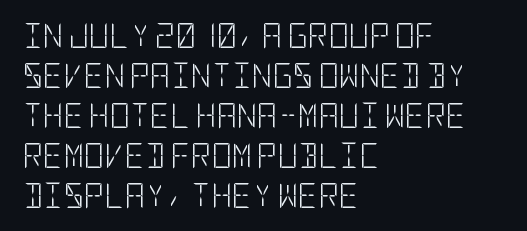
Q: Is the text bold? A: No.
Q: Is the text italic (slanted)? A: No, it is upright.
Q: Is the text underlined? A: No.
Q: How is the paragraph aligned? A: Left-aligned.
Q: Is the spacing between letters normal or unusually wide? A: Normal.
Q: Is the spacing between lines tight, normal or loose? A: Normal.
